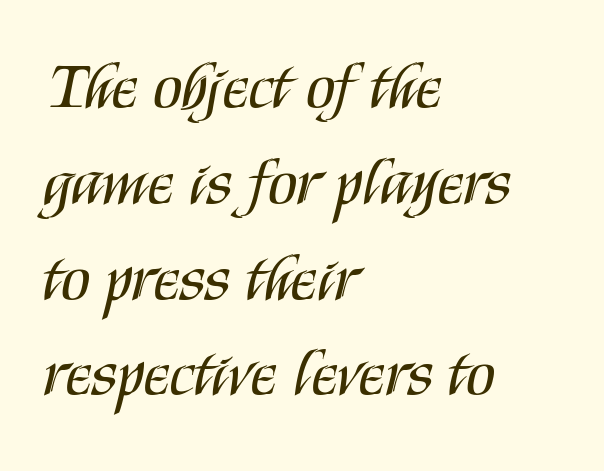
The image shows 67 px regular-weight, condensed sans-serif type; set left-aligned, normal line spacing (1.43x), normal letter spacing, not underlined; medium stroke contrast and a large x-height.
